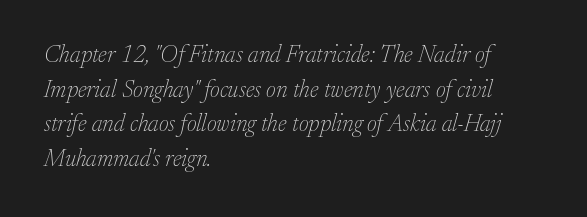
Q: Is the text bold? A: No.
Q: Is the text italic (slanted)? A: Yes, it leans right by about 17 degrees.
Q: Is the text underlined? A: No.
Q: How is the paragraph aligned? A: Left-aligned.
Q: Is the spacing between letters normal or unusually wide? A: Normal.
Q: Is the spacing between lines tight, normal or loose? A: Normal.
